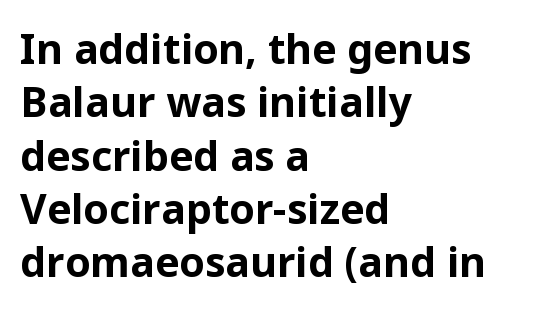
{"serif": "no", "italic": "no", "bold": "yes", "weight": "bold", "width": "normal", "stroke_contrast": "low", "x_height": "medium", "monospaced": "no", "underline": "no", "align": "left", "line_spacing": "normal", "line_spacing_ratio": 1.3, "letter_spacing": "normal", "letter_spacing_em": 0.0, "glyph_px": 41}
